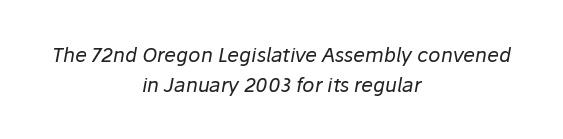
Q: Is the text bold? A: No.
Q: Is the text italic (slanted)? A: Yes, it leans right by about 10 degrees.
Q: Is the text underlined? A: No.
Q: How is the paragraph aligned? A: Centered.
Q: Is the spacing between letters normal or unusually wide? A: Normal.
Q: Is the spacing between lines tight, normal or loose? A: Normal.
